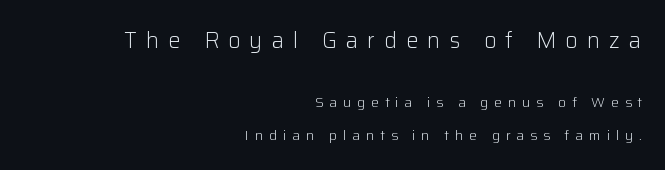
{"italic": "no", "bold": "no", "underline": "no", "align": "right", "line_spacing": "loose", "line_spacing_ratio": 2.31, "letter_spacing": "wide", "letter_spacing_em": 0.41, "larger_block": "first", "size_ratio": 1.57, "glyph_px": 22}
